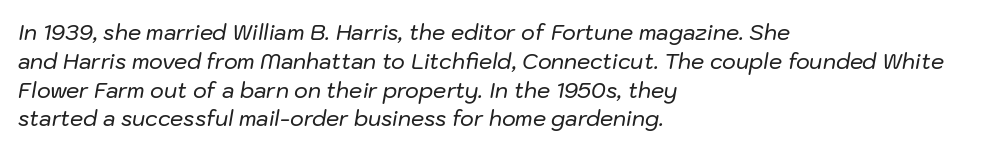
Q: Is the text italic (slanted)? A: Yes, it leans right by about 10 degrees.
Q: Is the text underlined? A: No.
Q: How is the paragraph aligned? A: Left-aligned.
Q: Is the spacing between letters normal or unusually wide? A: Normal.
Q: Is the spacing between lines tight, normal or loose? A: Normal.
